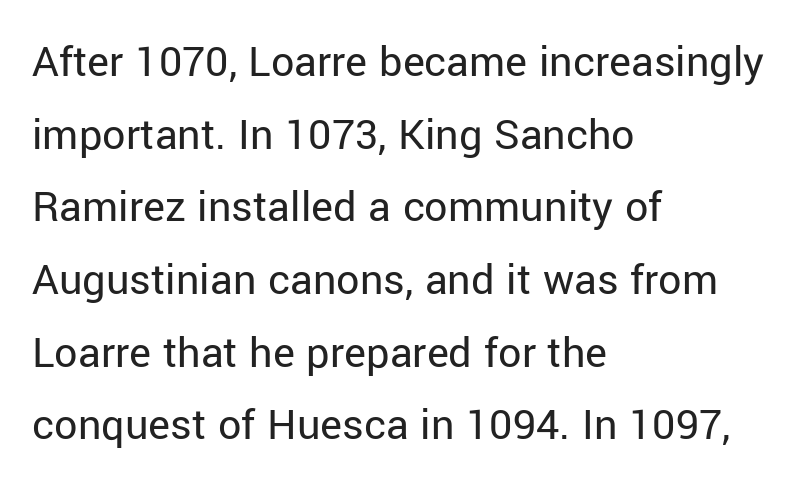
{"serif": "no", "italic": "no", "bold": "no", "weight": "regular", "width": "normal", "stroke_contrast": "low", "x_height": "medium", "monospaced": "no", "underline": "no", "align": "left", "line_spacing": "normal", "line_spacing_ratio": 1.58, "letter_spacing": "normal", "letter_spacing_em": 0.0, "glyph_px": 46}
